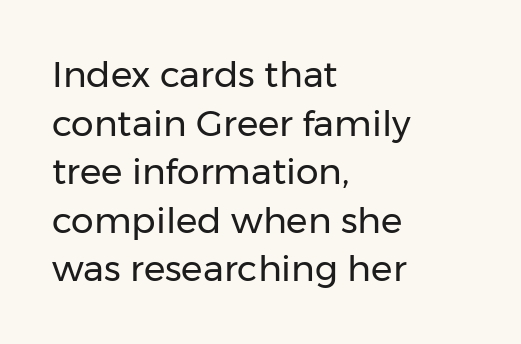
The glyphs in this specimen are sans serif. The face used here is proportionally spaced, like ordinary book or web type. The rag falls on the right side of this text block. Tracking value appears to be zero — textbook default spacing. Every stem runs plumb, perpendicular to the baseline. The line-height multiplier appears to be the usual default.
